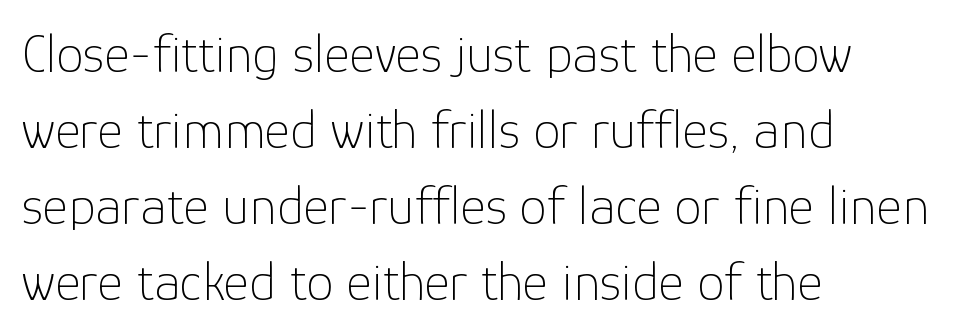
Q: Is the text bold? A: No.
Q: Is the text italic (slanted)? A: No, it is upright.
Q: Is the typeface a serif or a sans-serif typeface? A: Sans-serif.
Q: Is the text underlined? A: No.
Q: How is the paragraph aligned? A: Left-aligned.
Q: Is the spacing between letters normal or unusually wide? A: Normal.
Q: Is the spacing between lines tight, normal or loose? A: Normal.
Q: Width (condensed, normal, or wide)? A: Normal.
Q: Stroke contrast? A: Low.
Q: x-height? A: Medium.
Q: Monospaced? A: No.
